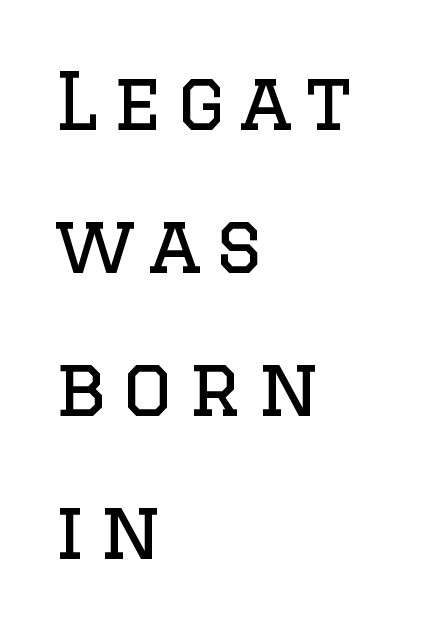
The passage shown is typeset with a serif family. If you drew a line through each stem, it would be perfectly vertical. The baseline area is clear. This rendering uses left alignment, leaving the right contour irregular.
